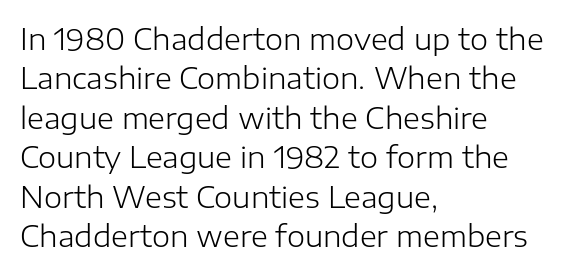
The string is rendered with underlining switched off. Summary of vertical rhythm: regular, with standard interline spacing. Typographically, this falls in the sans-serif category. Typeset ragged right — the left edge is the straight one.
